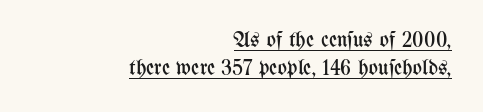
{"italic": "no", "bold": "no", "underline": "yes", "align": "right", "line_spacing": "normal", "line_spacing_ratio": 1.27, "letter_spacing": "normal", "letter_spacing_em": 0.0, "glyph_px": 22}
